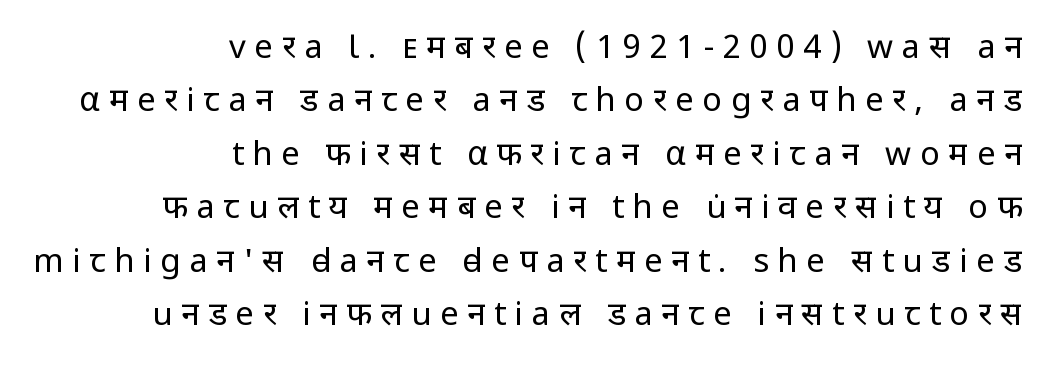
Q: Is the text bold? A: No.
Q: Is the text italic (slanted)? A: No, it is upright.
Q: Is the typeface a serif or a sans-serif typeface? A: Sans-serif.
Q: Is the text underlined? A: No.
Q: How is the paragraph aligned? A: Right-aligned.
Q: Is the spacing between letters normal or unusually wide? A: Unusually wide.
Q: Is the spacing between lines tight, normal or loose? A: Normal.
Q: Width (condensed, normal, or wide)? A: Normal.
Q: Stroke contrast? A: Low.
Q: x-height? A: Medium.
Q: Monospaced? A: No.
